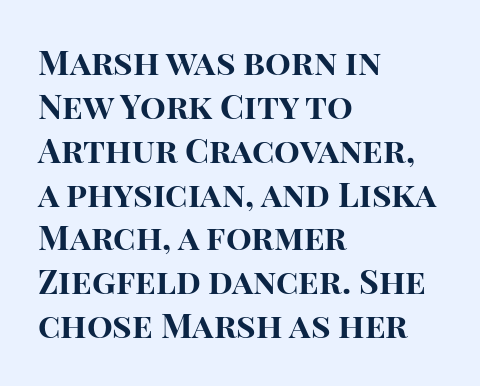
{"serif": "no", "italic": "no", "bold": "yes", "weight": "bold", "width": "normal", "stroke_contrast": "high", "x_height": "large", "monospaced": "no", "underline": "no", "align": "left", "line_spacing": "normal", "line_spacing_ratio": 1.29, "letter_spacing": "normal", "letter_spacing_em": 0.0, "glyph_px": 34}
